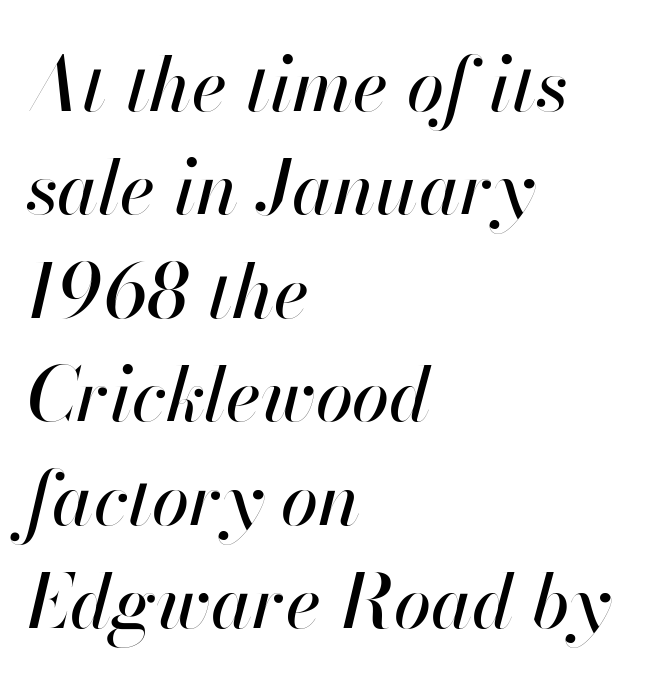
The image shows 75 px text type, italic (leaning right); set left-aligned, normal line spacing (1.38x), normal letter spacing, not underlined; high stroke contrast and a small x-height.
